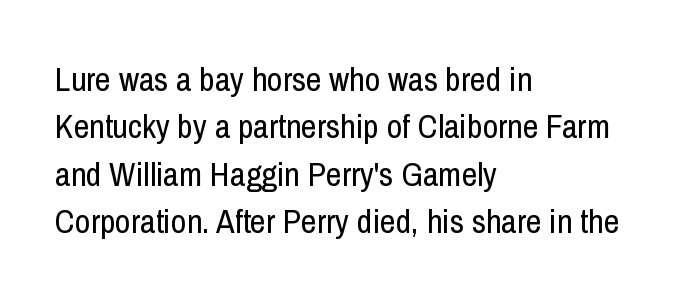
Q: Is the text bold? A: No.
Q: Is the text italic (slanted)? A: No, it is upright.
Q: Is the typeface a serif or a sans-serif typeface? A: Sans-serif.
Q: Is the text underlined? A: No.
Q: How is the paragraph aligned? A: Left-aligned.
Q: Is the spacing between letters normal or unusually wide? A: Normal.
Q: Is the spacing between lines tight, normal or loose? A: Normal.
Q: Width (condensed, normal, or wide)? A: Condensed.
Q: Stroke contrast? A: Low.
Q: x-height? A: Medium.
Q: Monospaced? A: No.
